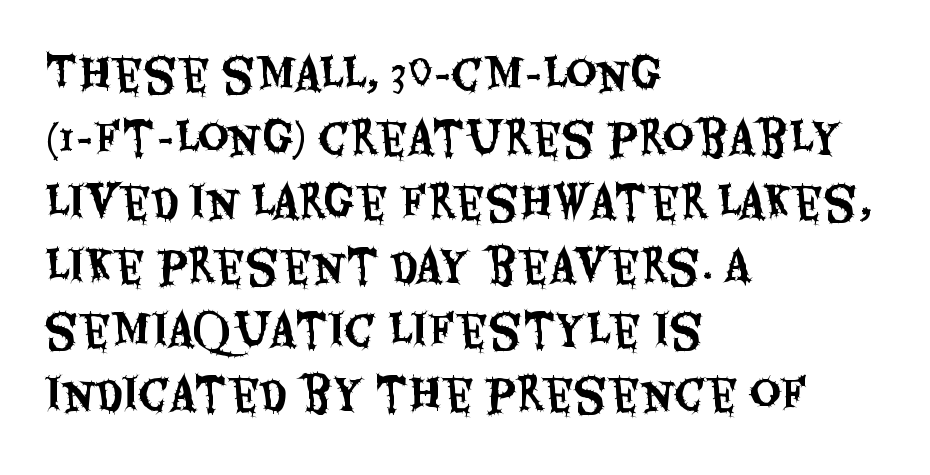
Q: Is the text italic (slanted)? A: No, it is upright.
Q: Is the typeface a serif or a sans-serif typeface? A: Sans-serif.
Q: Is the text underlined? A: No.
Q: How is the paragraph aligned? A: Left-aligned.
Q: Is the spacing between letters normal or unusually wide? A: Normal.
Q: Is the spacing between lines tight, normal or loose? A: Normal.
Q: Width (condensed, normal, or wide)? A: Condensed.
Q: Stroke contrast? A: Medium.
Q: x-height? A: Large.
Q: Monospaced? A: No.
